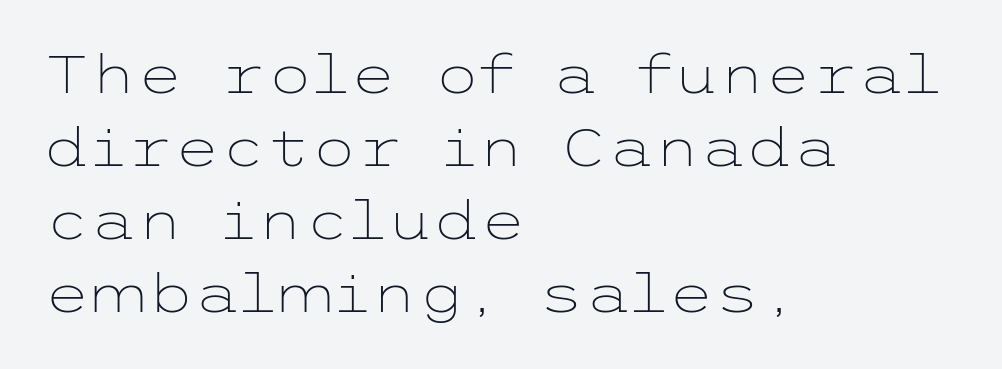
Q: Is the text bold? A: No.
Q: Is the text italic (slanted)? A: No, it is upright.
Q: Is the typeface a serif or a sans-serif typeface? A: Sans-serif.
Q: Is the text underlined? A: No.
Q: How is the paragraph aligned? A: Left-aligned.
Q: Is the spacing between letters normal or unusually wide? A: Normal.
Q: Is the spacing between lines tight, normal or loose? A: Normal.
Q: Width (condensed, normal, or wide)? A: Wide.
Q: Stroke contrast? A: Low.
Q: x-height? A: Medium.
